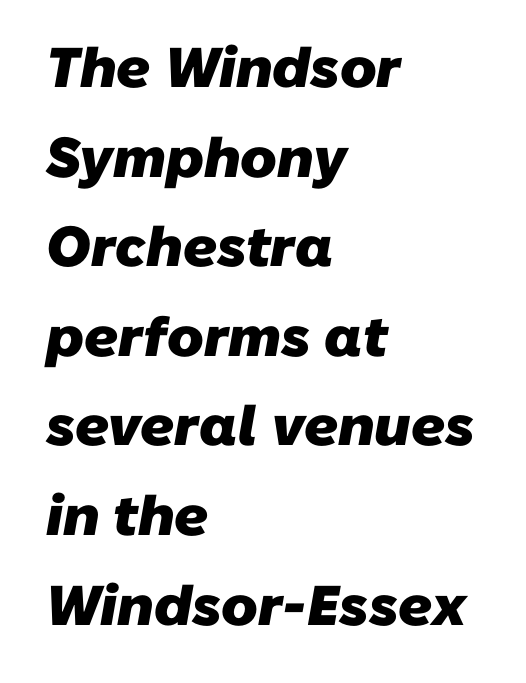
Q: Is the text bold? A: Yes.
Q: Is the typeface a serif or a sans-serif typeface? A: Sans-serif.
Q: Is the text underlined? A: No.
Q: How is the paragraph aligned? A: Left-aligned.
Q: Is the spacing between letters normal or unusually wide? A: Normal.
Q: Is the spacing between lines tight, normal or loose? A: Normal.
Q: Width (condensed, normal, or wide)? A: Normal.
Q: Stroke contrast? A: Low.
Q: x-height? A: Medium.
Q: Monospaced? A: No.
